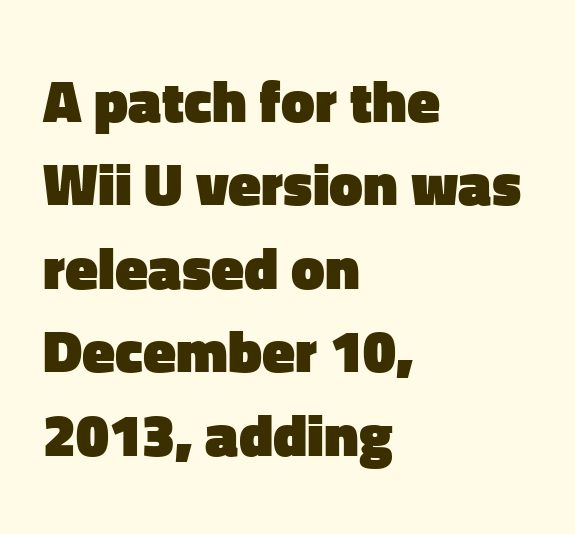
The rendering uses a moderate line-height, typical for paragraphs. The lines in this sample share a left origin and differ only in where they stop. The tracking reads as untouched default to a designer's eye. Descenders hang freely into open space.
